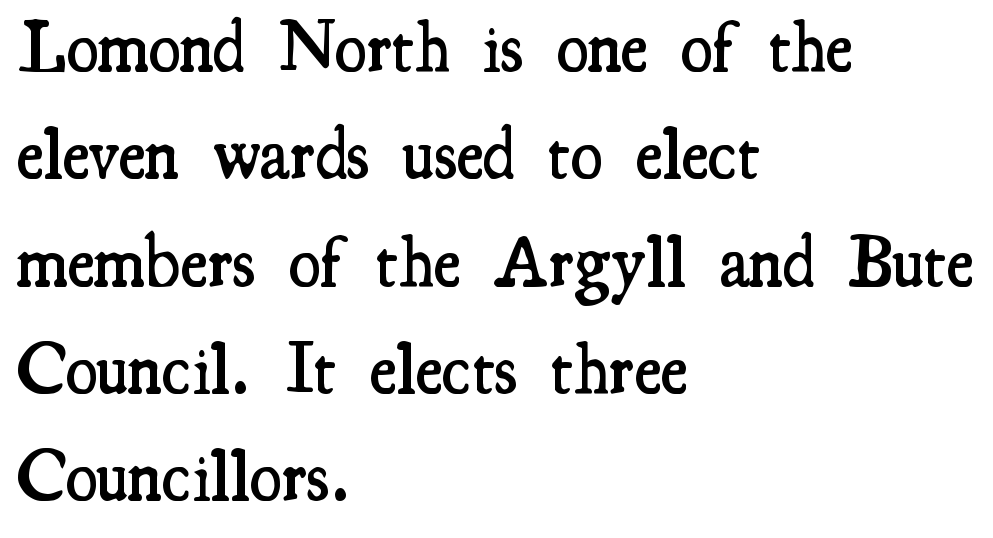
Yep, those are serifs on the letters. One glance says typical: line gaps are just what's usual. Observe the ordinary spacing: letters are neighbours, not strangers. Students, this is semibold: more ink than regular, less than bold. The axis of the letterforms is exactly vertical. The rendering anchors every line to the left-hand side.
